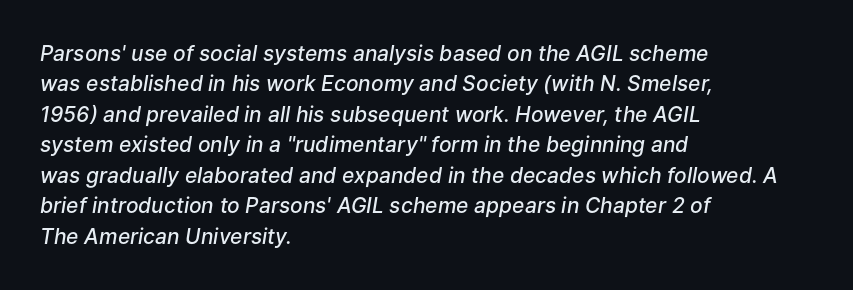
Q: Is the text bold? A: Semi-bold.
Q: Is the text italic (slanted)? A: Yes, it leans right by about 9 degrees.
Q: Is the text underlined? A: No.
Q: How is the paragraph aligned? A: Left-aligned.
Q: Is the spacing between letters normal or unusually wide? A: Normal.
Q: Is the spacing between lines tight, normal or loose? A: Normal.
